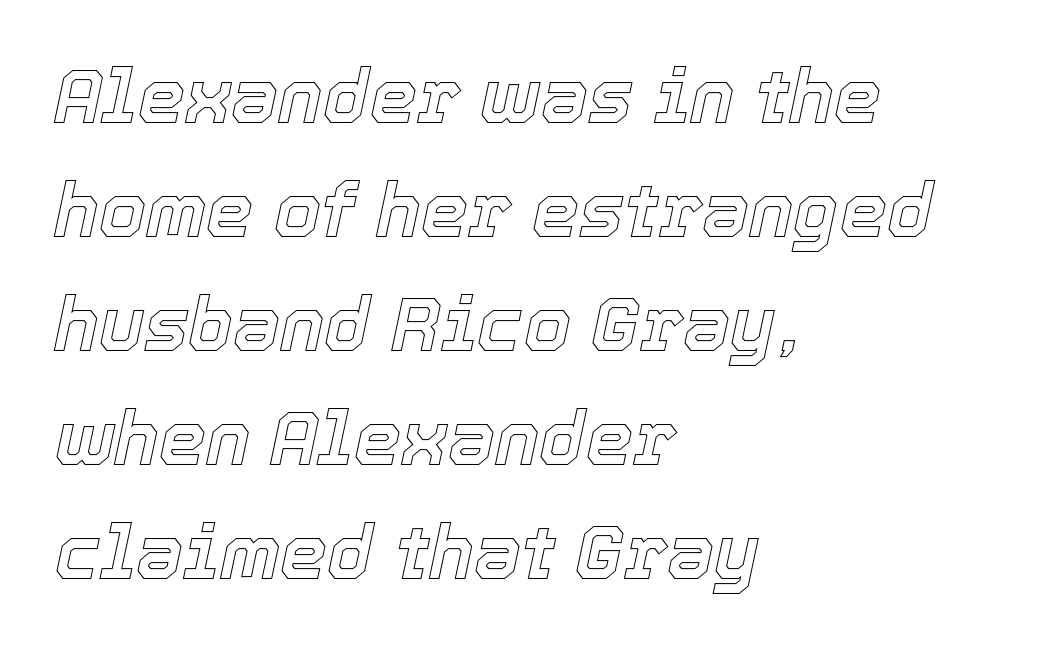
A bare baseline throughout the passage. The paragraph has a hard left edge and a soft right edge. Would a proofreader flag this as italicized? Yes. Character widths vary here, with narrow letters taking less room than wide ones. Short note: letters normally spaced. The vertical gap from one line to the next is medium.
